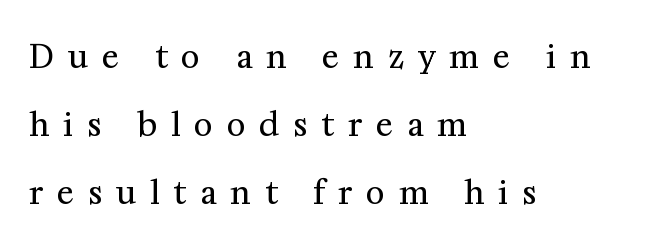
The image shows 32 px regular-weight serif type, upright; set left-aligned, loose line spacing (2.12x), unusually wide letter spacing (+0.44 em), not underlined; medium stroke contrast and a medium x-height.
